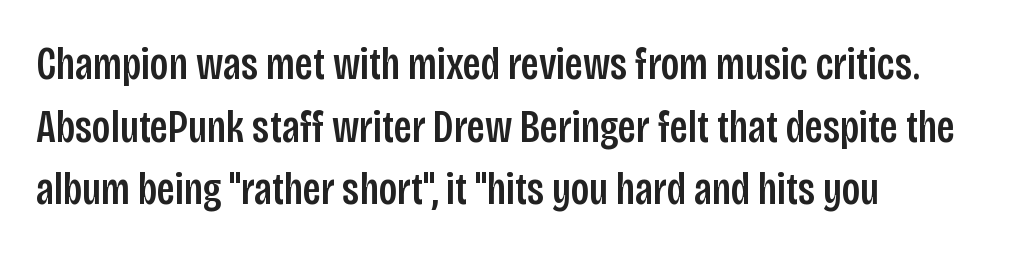
Q: Is the text italic (slanted)? A: No, it is upright.
Q: Is the typeface a serif or a sans-serif typeface? A: Sans-serif.
Q: Is the text underlined? A: No.
Q: How is the paragraph aligned? A: Left-aligned.
Q: Is the spacing between letters normal or unusually wide? A: Normal.
Q: Is the spacing between lines tight, normal or loose? A: Normal.
Q: Width (condensed, normal, or wide)? A: Condensed.
Q: Stroke contrast? A: Low.
Q: x-height? A: Large.
Q: Monospaced? A: No.
